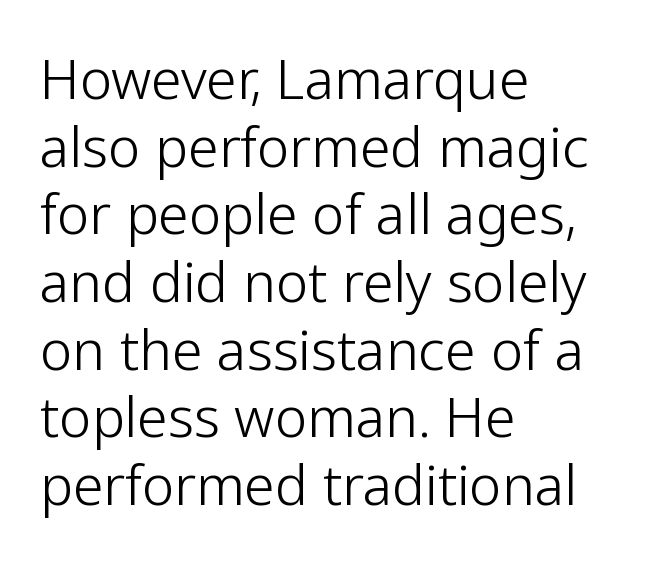
The image shows 55 px light sans-serif type, upright; set left-aligned, line spacing 1.23x, normal letter spacing, not underlined; low stroke contrast and a medium x-height.
